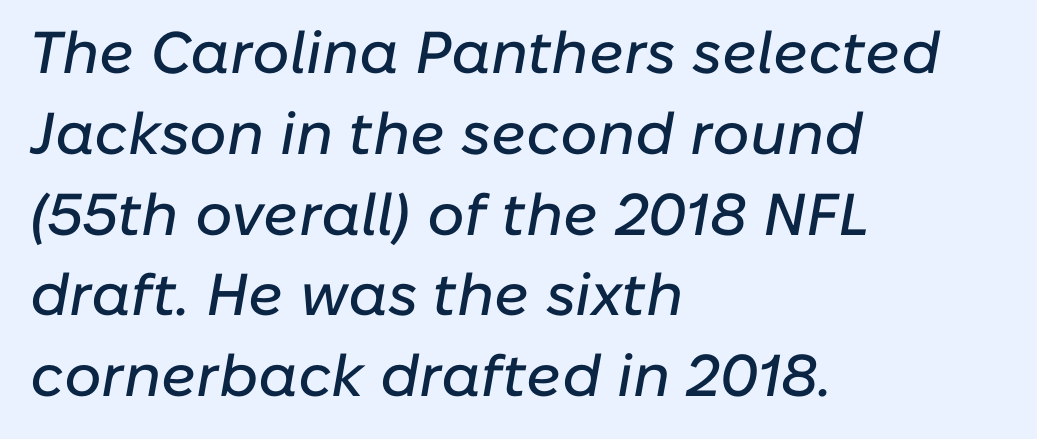
Plain, unruled lines of type. This sample keeps an unexceptional amount of space between lines. The text block is weighted toward the left margin, trailing off unevenly rightward. Observe the ordinary spacing: letters are neighbours, not strangers. Style check: oblique. Proportional: the letters do not fall into vertical columns.
